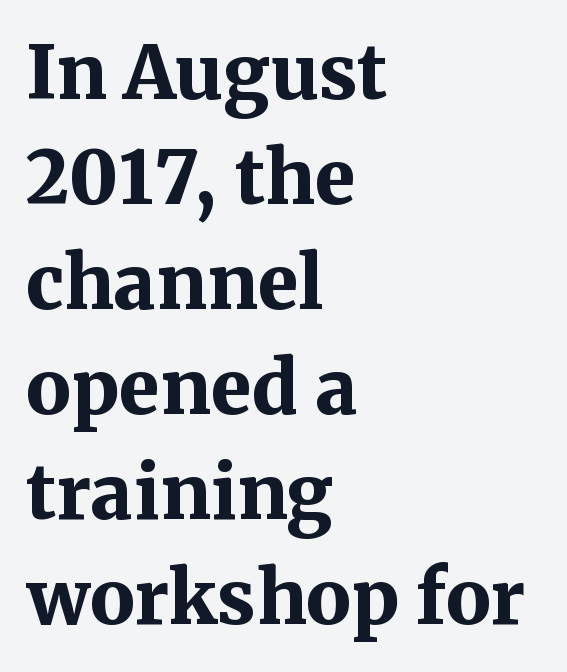
Q: Is the text bold? A: Yes.
Q: Is the text italic (slanted)? A: No, it is upright.
Q: Is the typeface a serif or a sans-serif typeface? A: Serif.
Q: Is the text underlined? A: No.
Q: How is the paragraph aligned? A: Left-aligned.
Q: Is the spacing between letters normal or unusually wide? A: Normal.
Q: Is the spacing between lines tight, normal or loose? A: Normal.
Q: Width (condensed, normal, or wide)? A: Normal.
Q: Stroke contrast? A: Medium.
Q: x-height? A: Medium.
Q: Monospaced? A: No.
